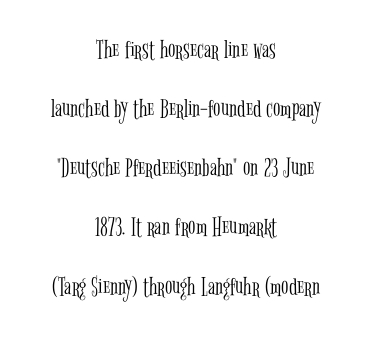
Notice the wide empty band between every row — that's loose leading. On a weight scale, this lands at 450 or below. Default kerning and tracking; the words read as compact shapes. Glance below the letters and you will spot only blank space.
